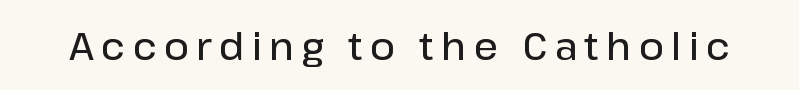
Has an underline been added? It has not. The axis of the letterforms is exactly vertical. As a designer I'd log this as weight 600, semibold. These lines are rendered in a variable-pitch font.
